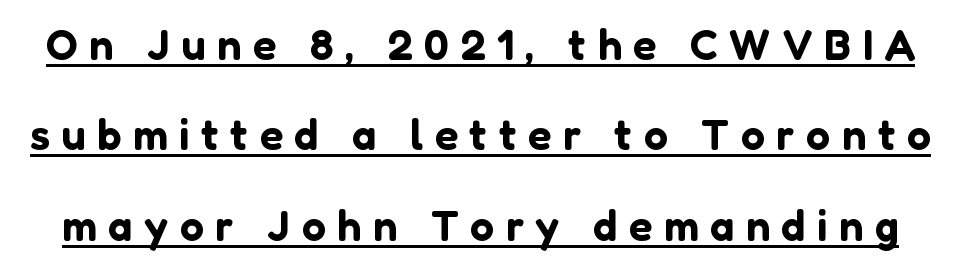
Q: Is the text italic (slanted)? A: No, it is upright.
Q: Is the typeface a serif or a sans-serif typeface? A: Sans-serif.
Q: Is the text underlined? A: Yes.
Q: Is the spacing between letters normal or unusually wide? A: Unusually wide.
Q: Is the spacing between lines tight, normal or loose? A: Loose.
Q: Width (condensed, normal, or wide)? A: Normal.
Q: Stroke contrast? A: Low.
Q: x-height? A: Medium.
Q: Monospaced? A: No.
